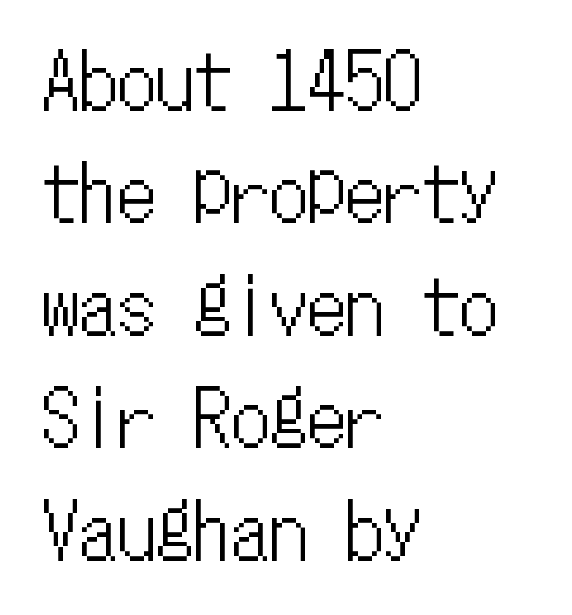
The baseline area is clear. In terms of posture, this sample is upright. The letterforms sit shoulder to shoulder at normal distance. Is the block centered? No — it sits flush against the left margin. Summary of vertical rhythm: regular, with standard interline spacing. Each letter, wide or thin by design, is forced into the same width here.
